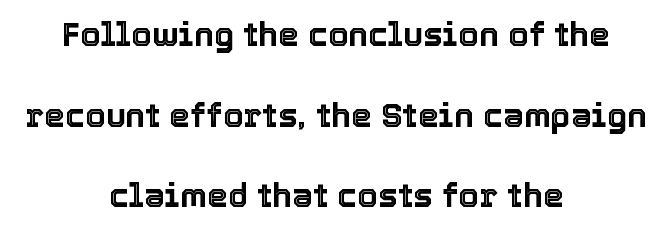
{"italic": "no", "width": "normal", "x_height": "medium", "monospaced": "no", "underline": "no", "align": "center", "line_spacing": "loose", "line_spacing_ratio": 2.44, "letter_spacing": "normal", "letter_spacing_em": 0.0, "glyph_px": 33}
